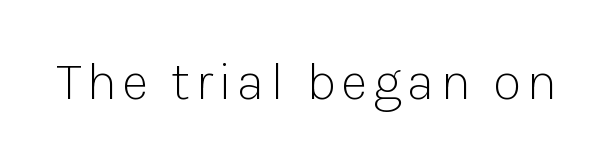
A typesetter would call this proportional, since set widths differ per character. Descender tails drop into unmarked territory. Weight: in the light-to-regular range. This sample uses an upright cut, with every glyph sitting square on the baseline.
